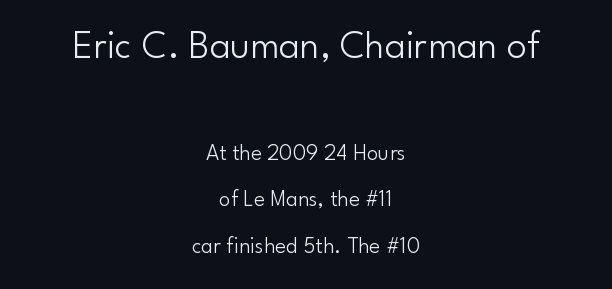
The image shows 40 px light sans-serif type, upright; set centered, loose line spacing (2.02x), normal letter spacing, not underlined; the first (top) block is 1.74x larger; low stroke contrast and a small x-height.
